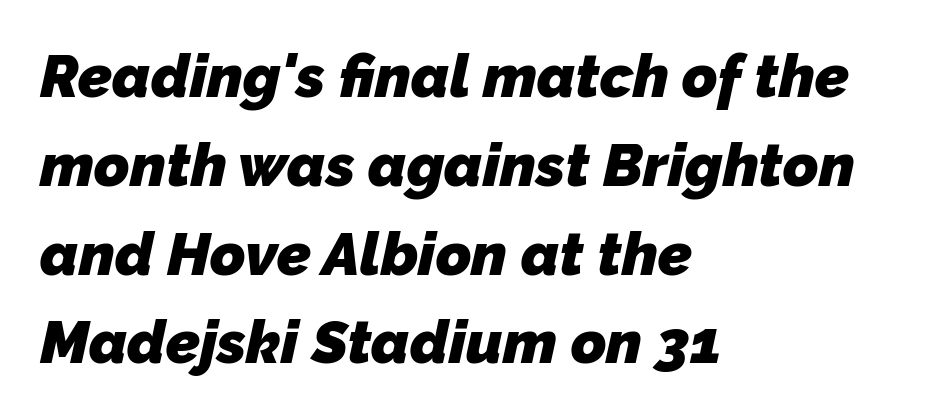
Q: Is the text bold? A: Yes.
Q: Is the typeface a serif or a sans-serif typeface? A: Sans-serif.
Q: Is the text underlined? A: No.
Q: How is the paragraph aligned? A: Left-aligned.
Q: Is the spacing between letters normal or unusually wide? A: Normal.
Q: Is the spacing between lines tight, normal or loose? A: Normal.
Q: Width (condensed, normal, or wide)? A: Normal.
Q: Stroke contrast? A: Low.
Q: x-height? A: Medium.
Q: Monospaced? A: No.
